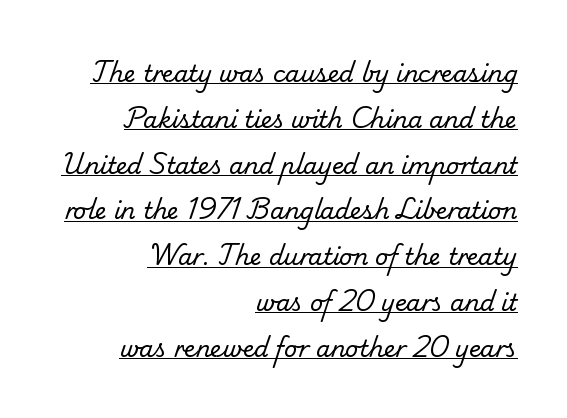
{"bold": "no", "underline": "yes", "align": "right", "line_spacing": "loose", "line_spacing_ratio": 1.99, "letter_spacing": "normal", "letter_spacing_em": 0.0, "glyph_px": 23}
